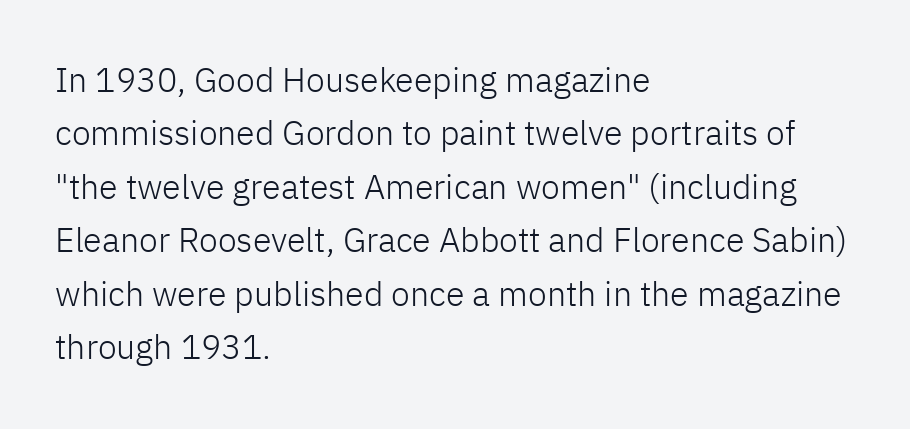
Q: Is the text bold? A: No.
Q: Is the text italic (slanted)? A: No, it is upright.
Q: Is the typeface a serif or a sans-serif typeface? A: Sans-serif.
Q: Is the text underlined? A: No.
Q: How is the paragraph aligned? A: Left-aligned.
Q: Is the spacing between letters normal or unusually wide? A: Normal.
Q: Is the spacing between lines tight, normal or loose? A: Normal.
Q: Width (condensed, normal, or wide)? A: Normal.
Q: Stroke contrast? A: Low.
Q: x-height? A: Medium.
Q: Monospaced? A: No.
